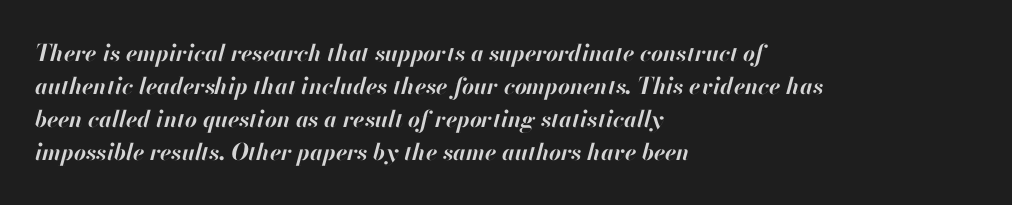
Q: Is the text bold? A: Yes.
Q: Is the text italic (slanted)? A: Yes, it leans right by about 13 degrees.
Q: Is the text underlined? A: No.
Q: How is the paragraph aligned? A: Left-aligned.
Q: Is the spacing between letters normal or unusually wide? A: Normal.
Q: Is the spacing between lines tight, normal or loose? A: Normal.
